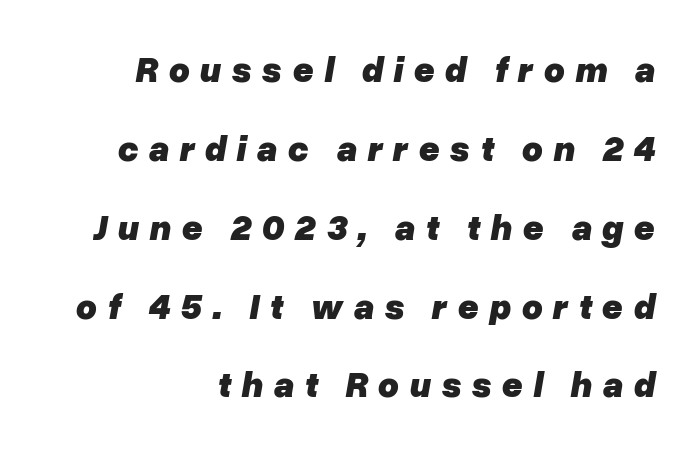
{"italic": "yes", "lean": "right", "slant_degrees": 10, "bold": "yes", "weight": "heavy", "width": "normal", "stroke_contrast": "low", "x_height": "medium", "monospaced": "no", "underline": "no", "align": "right", "line_spacing": "loose", "line_spacing_ratio": 2.19, "letter_spacing": "wide", "letter_spacing_em": 0.28, "glyph_px": 36}
